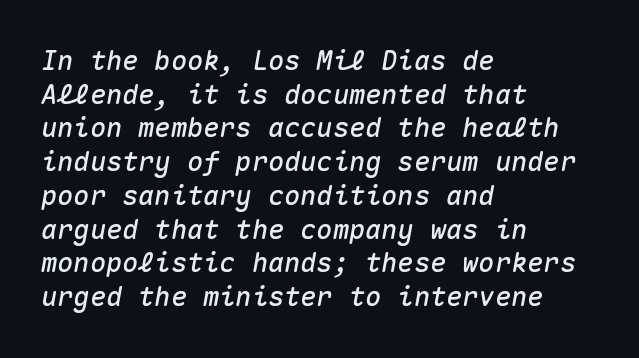
Q: Is the text italic (slanted)? A: Yes, it leans right by about 10 degrees.
Q: Is the text underlined? A: No.
Q: How is the paragraph aligned? A: Left-aligned.
Q: Is the spacing between letters normal or unusually wide? A: Normal.
Q: Is the spacing between lines tight, normal or loose? A: Normal.
